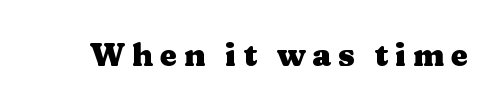
The image shows 31 px heavy, wide serif type, upright; set unusually wide letter spacing (+0.22 em), not underlined; medium stroke contrast and a medium x-height.
